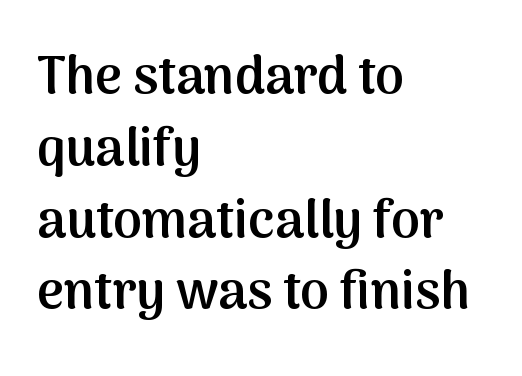
Nothing unusual about the tracking: characters are spaced as the font intends. This rendering employs a face without finishing strokes, i.e., a sans-serif. Characters remain perfectly vertical along every line. This sample has the flowing, uneven cadence of proportional lettering. The glyphs have the mass of a demibold cut, below bold.
